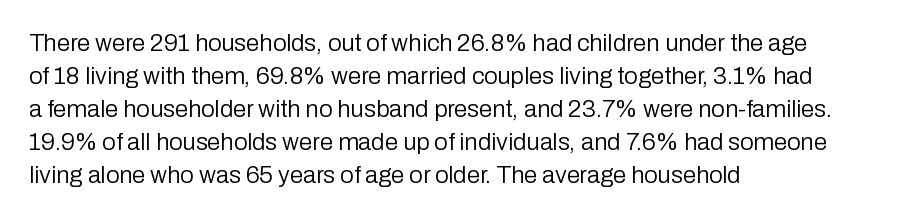
{"italic": "no", "bold": "no", "underline": "no", "align": "left", "line_spacing": "normal", "line_spacing_ratio": 1.37, "letter_spacing": "normal", "letter_spacing_em": 0.0, "glyph_px": 24}
